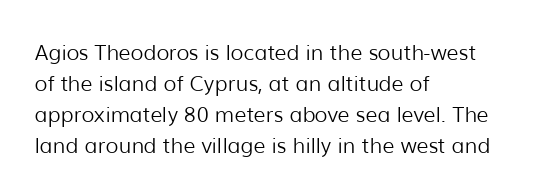
If you drew a line through each stem, it would be perfectly vertical. Leftover space on each line is placed entirely after the last word. The vertical gap from one line to the next is medium. The specimen omits any rule beneath the text block's lines.
